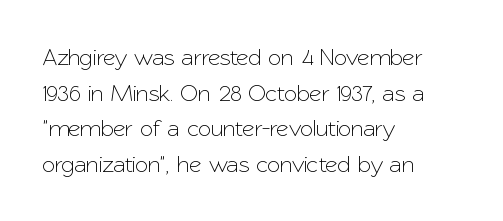
{"italic": "no", "underline": "no", "align": "left", "line_spacing": "normal", "line_spacing_ratio": 1.48, "letter_spacing": "normal", "letter_spacing_em": 0.0, "glyph_px": 24}
